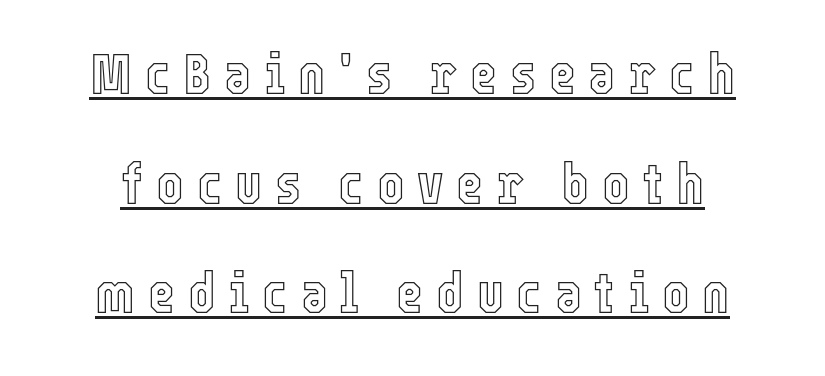
You could not count columns in this text — the font is proportionally spaced. The horizontal fit of the characters is loose and conspicuously gappy. Tall strokes in this sample are plumb rather than angled. Emphasis is given by a line drawn under the lettering.
